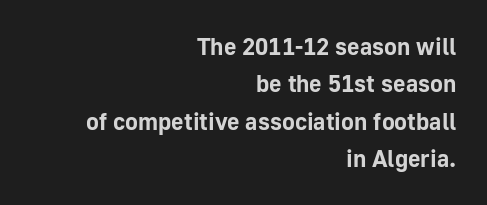
Unmarked baselines from the first word to the last. Compared with an ordinary text face, these strokes are far heavier — a full bold. The rag falls on the left side of this text block. The passage shown has conventional tracking throughout.
